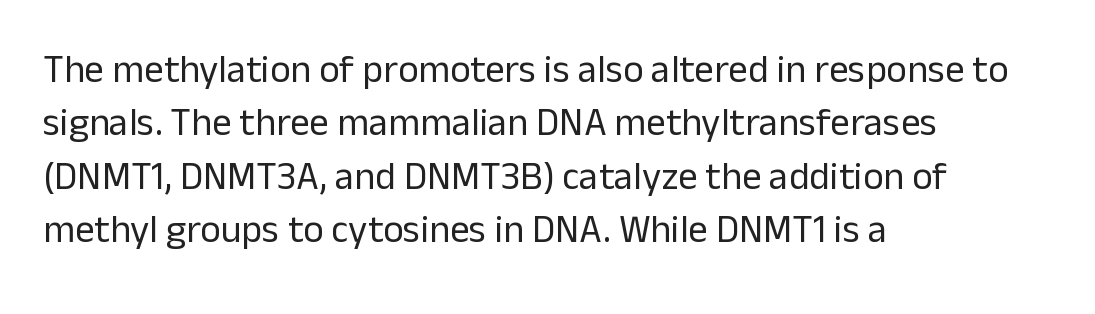
The glyphs in this specimen are sans serif. Compared with a typical body face, this is equally light or lighter still. The rendering keeps characters at their native spacing. You can tell it's not italic because the verticals are truly vertical.
